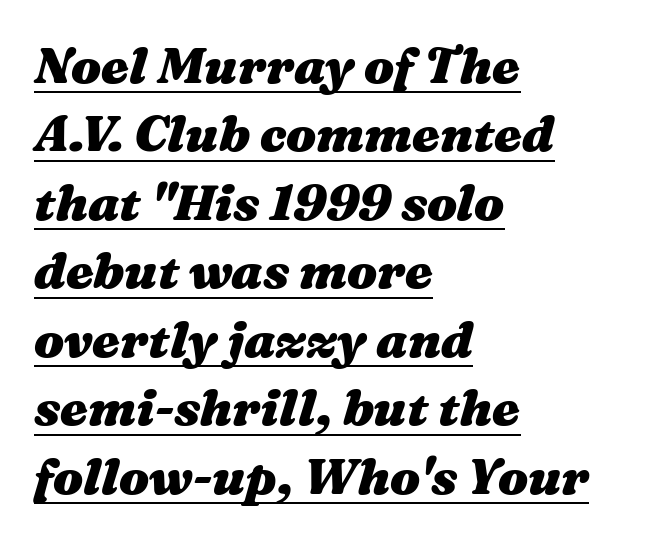
Q: Is the text bold? A: Yes.
Q: Is the text italic (slanted)? A: Yes, it leans right by about 16 degrees.
Q: Is the text underlined? A: Yes.
Q: How is the paragraph aligned? A: Left-aligned.
Q: Is the spacing between letters normal or unusually wide? A: Normal.
Q: Is the spacing between lines tight, normal or loose? A: Normal.
Q: Width (condensed, normal, or wide)? A: Wide.
Q: Stroke contrast? A: Medium.
Q: x-height? A: Medium.
Q: Monospaced? A: No.
